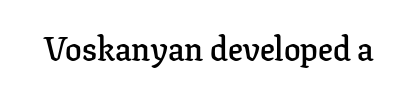
{"serif": "yes", "italic": "no", "bold": "semi", "weight": "semibold", "width": "normal", "stroke_contrast": "low", "x_height": "medium", "monospaced": "no", "underline": "no", "letter_spacing": "normal", "letter_spacing_em": 0.0, "glyph_px": 33}
